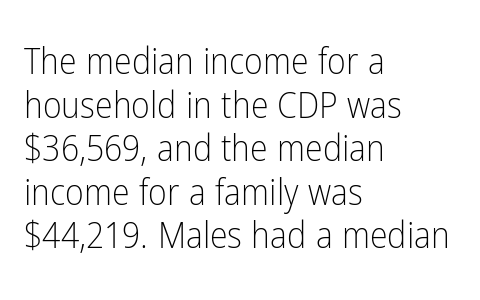
{"serif": "no", "italic": "no", "bold": "no", "weight": "light", "width": "condensed", "stroke_contrast": "low", "x_height": "medium", "monospaced": "no", "underline": "no", "align": "left", "line_spacing_ratio": 1.21, "letter_spacing": "normal", "letter_spacing_em": 0.0, "glyph_px": 36}
